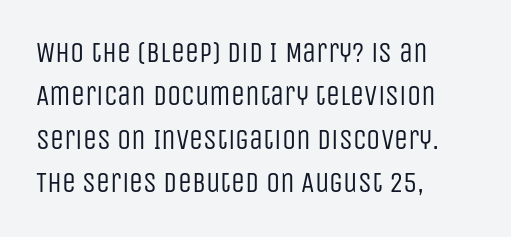
{"serif": "no", "italic": "no", "bold": "no", "weight": "regular", "width": "condensed", "stroke_contrast": "low", "x_height": "large", "monospaced": "no", "underline": "no", "align": "left", "line_spacing": "normal", "line_spacing_ratio": 1.55, "letter_spacing": "normal", "letter_spacing_em": 0.0, "glyph_px": 28}
